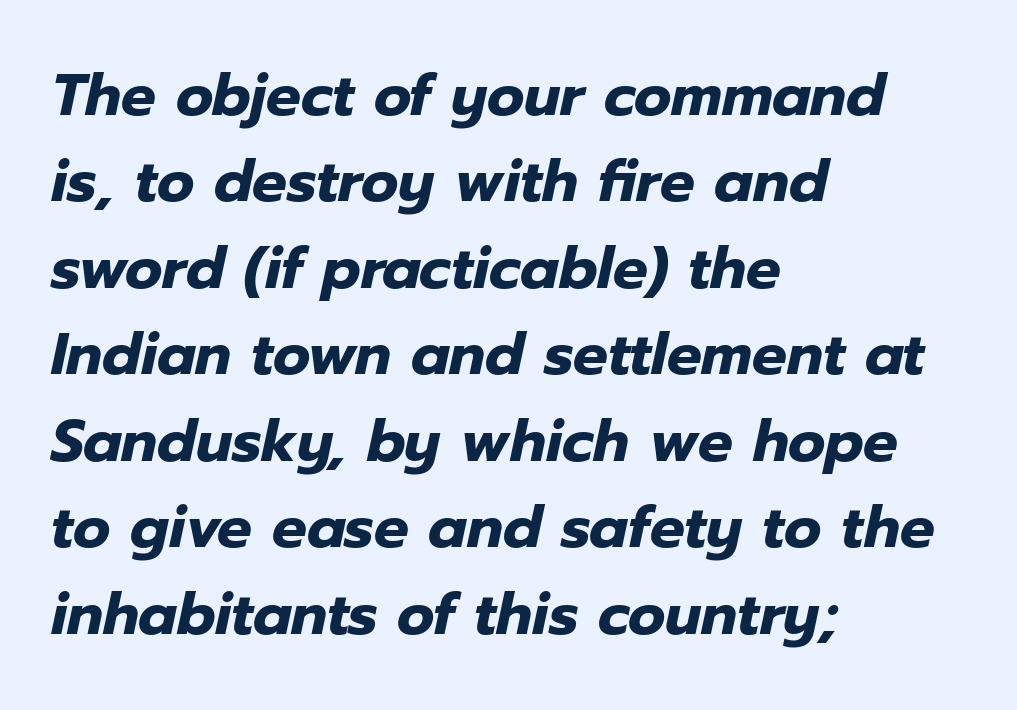
{"italic": "yes", "lean": "right", "slant_degrees": 12, "bold": "yes", "weight": "heavy", "width": "normal", "stroke_contrast": "low", "x_height": "medium", "monospaced": "no", "underline": "no", "align": "left", "line_spacing": "normal", "line_spacing_ratio": 1.49, "letter_spacing": "normal", "letter_spacing_em": 0.0, "glyph_px": 58}
